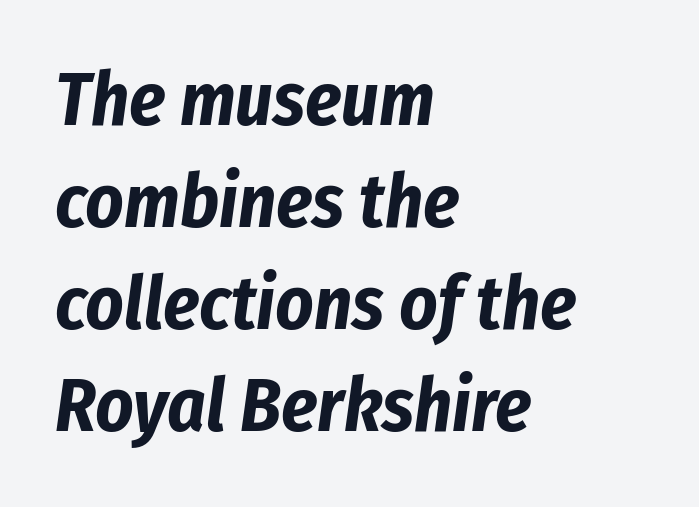
The letters are bold, with thick, heavy strokes. Layout note: lines flush left. No extra tracking has been applied to these lines. An italicized treatment has been applied to the whole sample.
